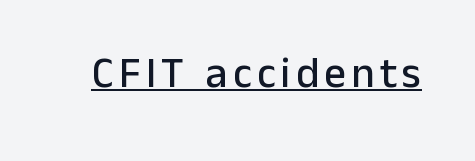
{"serif": "no", "italic": "no", "width": "normal", "stroke_contrast": "low", "x_height": "medium", "monospaced": "no", "underline": "yes", "glyph_px": 43}
